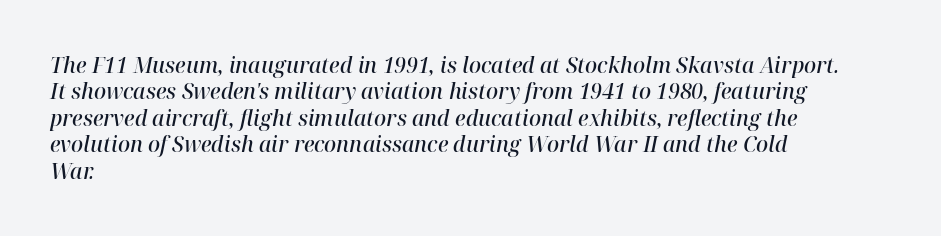
The image shows 21 px text type, italic (leaning right); set left-aligned, normal line spacing (1.26x), normal letter spacing, not underlined.
